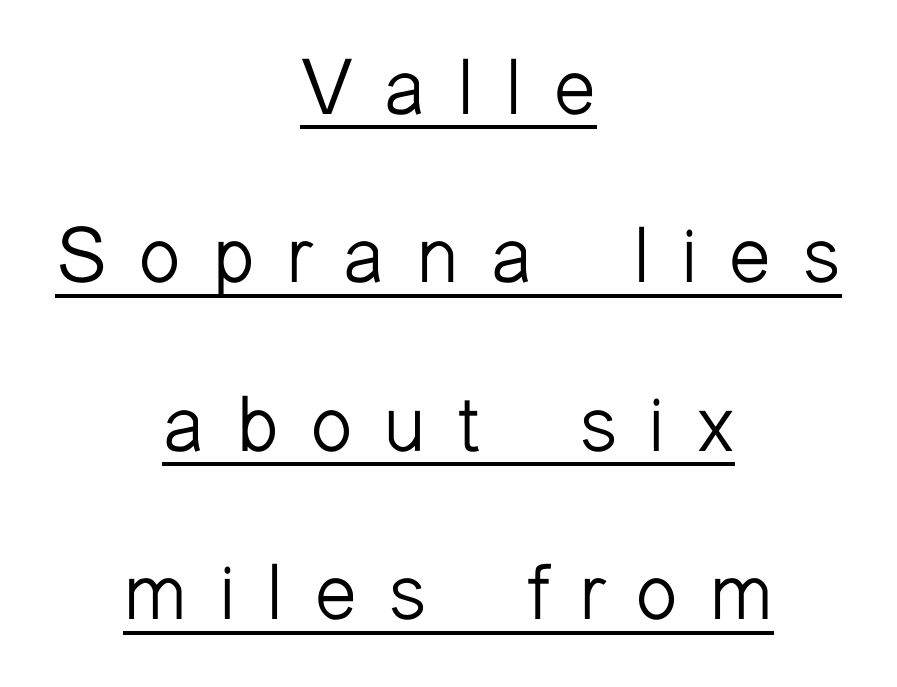
Short and long lines alike share a common midpoint. Varying glyph widths throughout — classic text-font behaviour. The rendering inserts visible extra space after every character. Characters remain perfectly vertical along every line.
